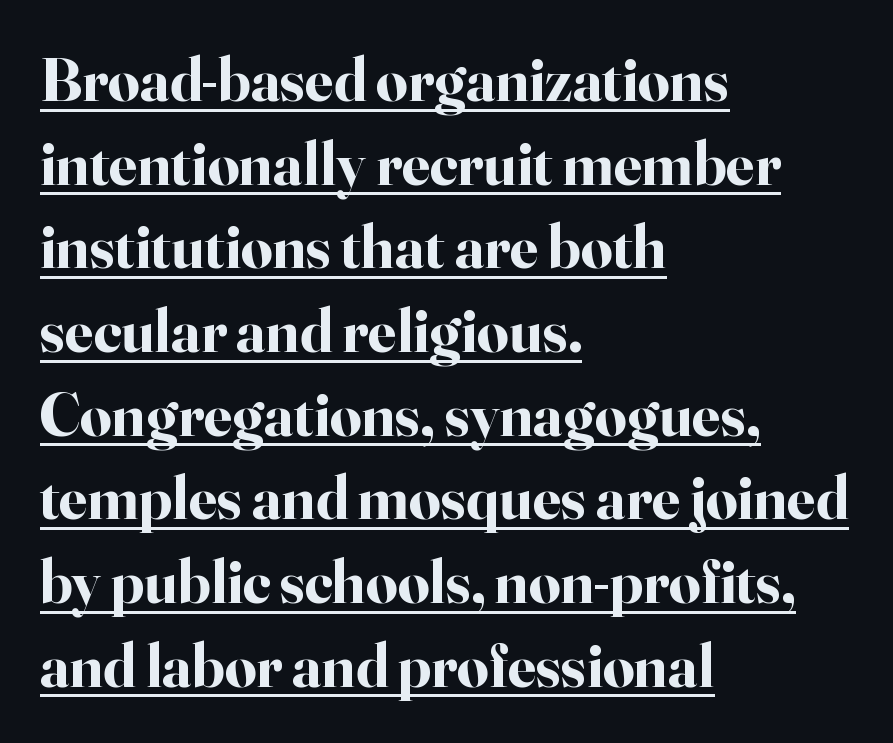
The image shows 62 px bold serif type, upright; set left-aligned, normal line spacing (1.35x), normal letter spacing, underlined; high stroke contrast and a small x-height.
